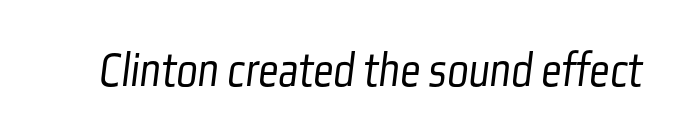
Q: Is the text bold? A: No.
Q: Is the typeface a serif or a sans-serif typeface? A: Sans-serif.
Q: Is the text underlined? A: No.
Q: Is the spacing between letters normal or unusually wide? A: Normal.
Q: Width (condensed, normal, or wide)? A: Condensed.
Q: Stroke contrast? A: Low.
Q: x-height? A: Medium.
Q: Monospaced? A: No.
